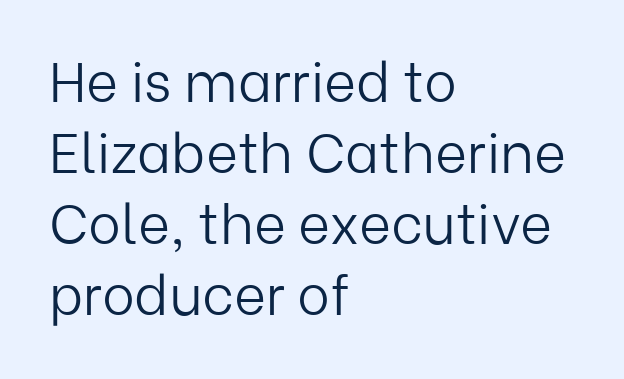
Q: Is the text bold? A: No.
Q: Is the text italic (slanted)? A: No, it is upright.
Q: Is the typeface a serif or a sans-serif typeface? A: Sans-serif.
Q: Is the text underlined? A: No.
Q: How is the paragraph aligned? A: Left-aligned.
Q: Is the spacing between letters normal or unusually wide? A: Normal.
Q: Is the spacing between lines tight, normal or loose? A: Normal.
Q: Width (condensed, normal, or wide)? A: Normal.
Q: Stroke contrast? A: Low.
Q: x-height? A: Medium.
Q: Monospaced? A: No.
